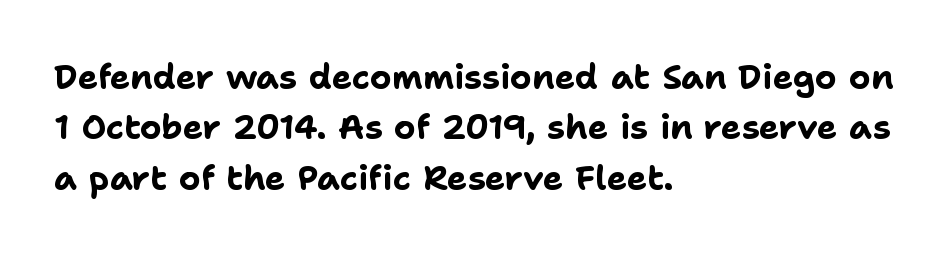
Q: Is the text bold? A: Yes.
Q: Is the text italic (slanted)? A: No, it is upright.
Q: Is the typeface a serif or a sans-serif typeface? A: Sans-serif.
Q: Is the text underlined? A: No.
Q: How is the paragraph aligned? A: Left-aligned.
Q: Is the spacing between letters normal or unusually wide? A: Normal.
Q: Is the spacing between lines tight, normal or loose? A: Normal.
Q: Width (condensed, normal, or wide)? A: Normal.
Q: Stroke contrast? A: Low.
Q: x-height? A: Medium.
Q: Monospaced? A: No.
